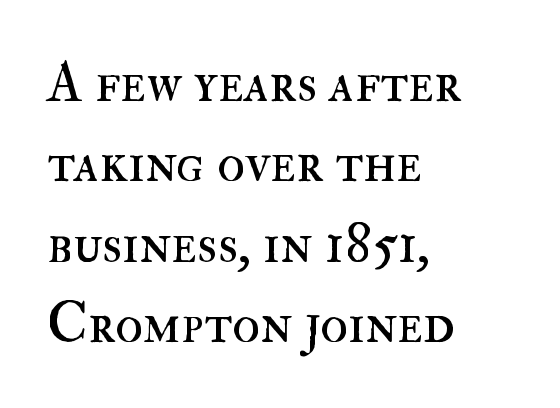
Q: Is the text bold? A: No.
Q: Is the text italic (slanted)? A: No, it is upright.
Q: Is the text underlined? A: No.
Q: How is the paragraph aligned? A: Left-aligned.
Q: Is the spacing between letters normal or unusually wide? A: Normal.
Q: Is the spacing between lines tight, normal or loose? A: Normal.
Q: Width (condensed, normal, or wide)? A: Normal.
Q: Stroke contrast? A: High.
Q: x-height? A: Small.
Q: Monospaced? A: No.
